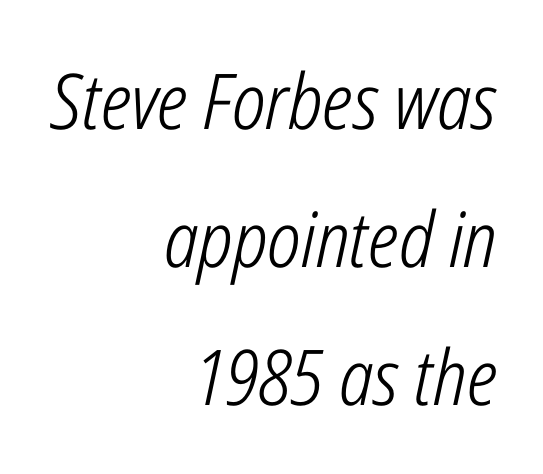
Heaviness? Minimal to ordinary, like unemphasized prose. This sample is right-justified, so line beginnings fall wherever the words allow. There's an unmistakable incline to the writing here. Character widths vary here, with narrow letters taking less room than wide ones. Beneath every word, the page is bare.
